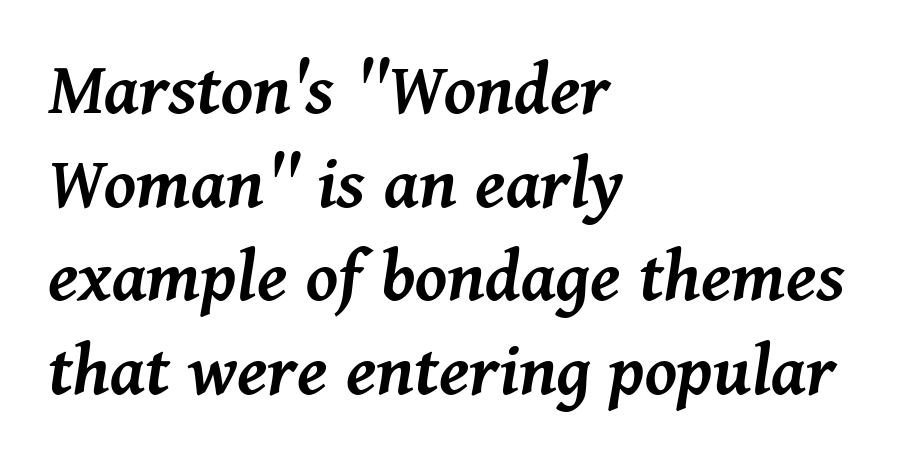
The letters advance in unequal steps, a hallmark of proportional type. The font's italic variant was chosen for this text. Casual observation: everything's shoved over to the left. How are the letters spaced? Ordinarily, with no added tracking. Strokes here are thickened, but only to semibold level.
